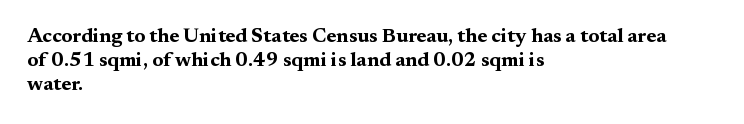
Descenders hang freely into open space. The paragraph has a hard left edge and a soft right edge. It's the straight-up-and-down kind of type. Observe the ordinary spacing: letters are neighbours, not strangers. Weight check: bold — yes, fully.
